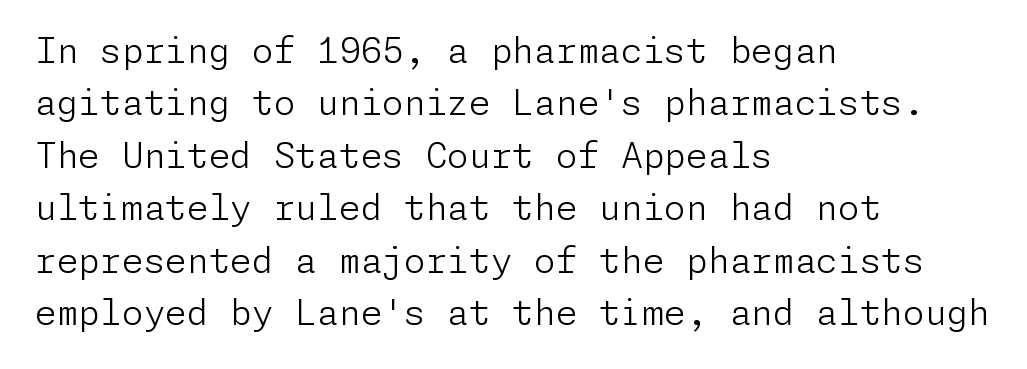
Underline: absent. There is no visible air inserted between adjacent glyphs. In terms of posture, this sample is upright. Reading down the column, the eye jumps a familiar distance to each next line. The characters are drawn with everyday or finer stroke widths.
